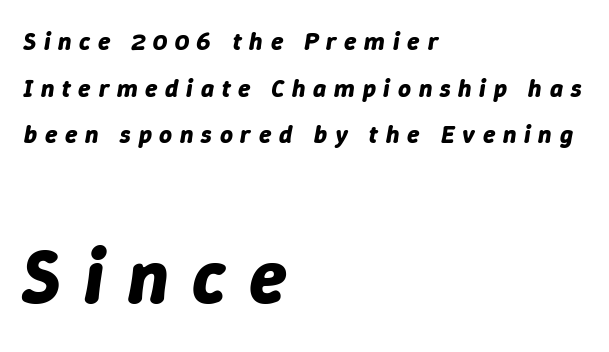
The image shows 76 px bold type, italic (leaning right); set left-aligned, line spacing 1.87x, unusually wide letter spacing (+0.31 em), not underlined; the second (bottom) block is 3.04x larger; low stroke contrast and a medium x-height.
